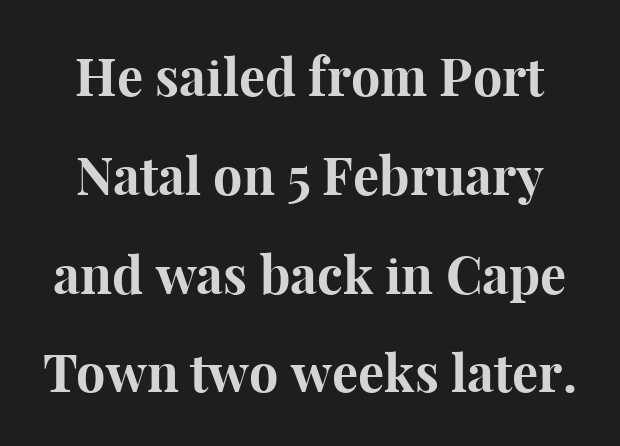
When letters stand straight like this, we call the style roman or upright. Do the characters align in a grid? No, the font is proportional. Summary of vertical rhythm: relaxed, with wide interline spacing. The type family on display is of the serif kind. Each row of text sits above clean, open space. What weight is shown? A full bold with thick strokes.
